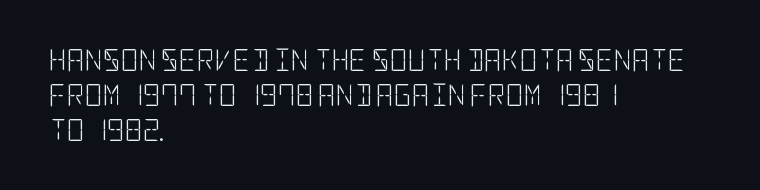
Q: Is the text bold? A: No.
Q: Is the text italic (slanted)? A: No, it is upright.
Q: Is the text underlined? A: No.
Q: How is the paragraph aligned? A: Left-aligned.
Q: Is the spacing between letters normal or unusually wide? A: Normal.
Q: Is the spacing between lines tight, normal or loose? A: Normal.
